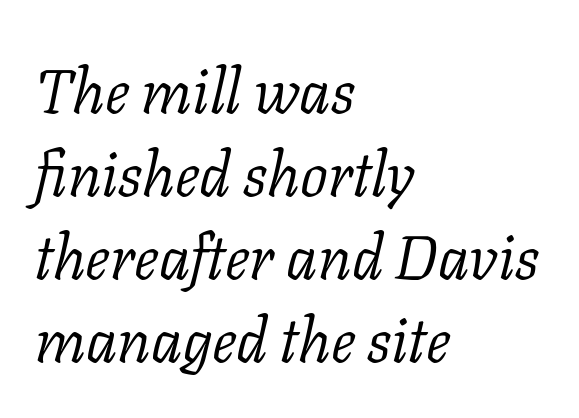
Q: Is the text bold? A: No.
Q: Is the text italic (slanted)? A: Yes, it leans right by about 11 degrees.
Q: Is the typeface a serif or a sans-serif typeface? A: Serif.
Q: Is the text underlined? A: No.
Q: How is the paragraph aligned? A: Left-aligned.
Q: Is the spacing between letters normal or unusually wide? A: Normal.
Q: Is the spacing between lines tight, normal or loose? A: Normal.
Q: Width (condensed, normal, or wide)? A: Normal.
Q: Stroke contrast? A: Low.
Q: x-height? A: Medium.
Q: Monospaced? A: No.
